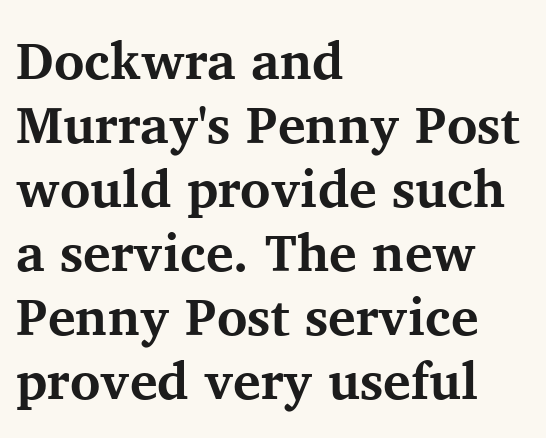
{"serif": "yes", "italic": "no", "bold": "yes", "weight": "bold", "width": "normal", "stroke_contrast": "medium", "x_height": "medium", "monospaced": "no", "underline": "no", "align": "left", "line_spacing_ratio": 1.23, "letter_spacing": "normal", "letter_spacing_em": 0.0, "glyph_px": 52}
